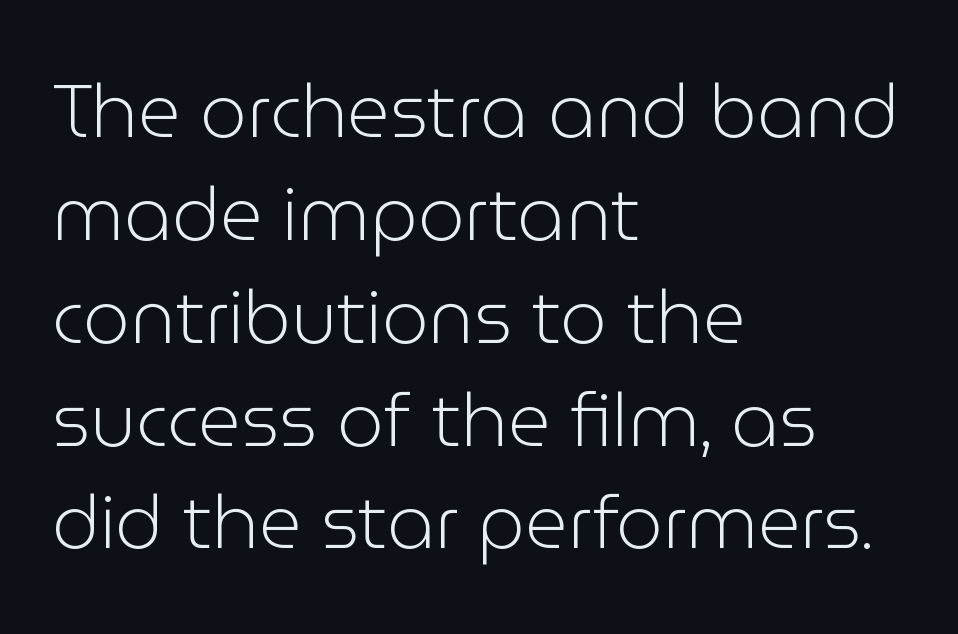
The image shows 74 px light sans-serif type, upright; set left-aligned, normal line spacing (1.39x), normal letter spacing, not underlined; low stroke contrast and a medium x-height.
